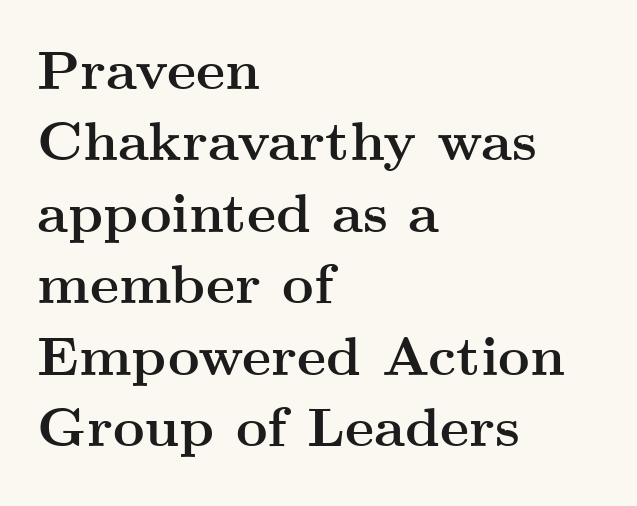
Vertically, the passage feels balanced, rows spaced as you'd expect. The letters stand straight up with perfectly vertical stems. If you drew a ruler down the left edge, every line would touch it. Check where the strokes stop: tiny serifs finish them off. What weight is shown? A full bold with thick strokes. Is this a fixed-width face? No — the glyphs have proportional, varying widths.
